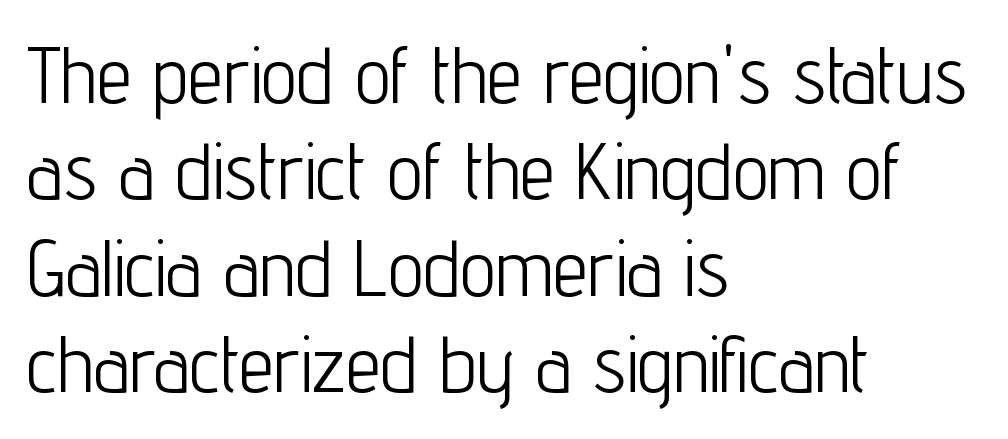
Q: Is the text bold? A: No.
Q: Is the text italic (slanted)? A: No, it is upright.
Q: Is the typeface a serif or a sans-serif typeface? A: Sans-serif.
Q: Is the text underlined? A: No.
Q: How is the paragraph aligned? A: Left-aligned.
Q: Is the spacing between letters normal or unusually wide? A: Normal.
Q: Width (condensed, normal, or wide)? A: Condensed.
Q: Stroke contrast? A: Low.
Q: x-height? A: Medium.
Q: Monospaced? A: No.
